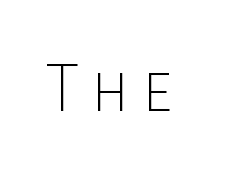
Do the letters lean? They stand straight. Students, note that the glyphs here are deliberately spaced far apart. The baseline area is clear. You could not count columns in this text — the font is proportionally spaced.
